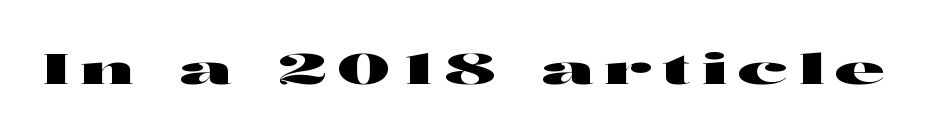
{"serif": "no", "italic": "no", "width": "wide", "stroke_contrast": "high", "x_height": "medium", "monospaced": "no", "underline": "no", "letter_spacing": "wide", "letter_spacing_em": 0.25, "glyph_px": 43}
